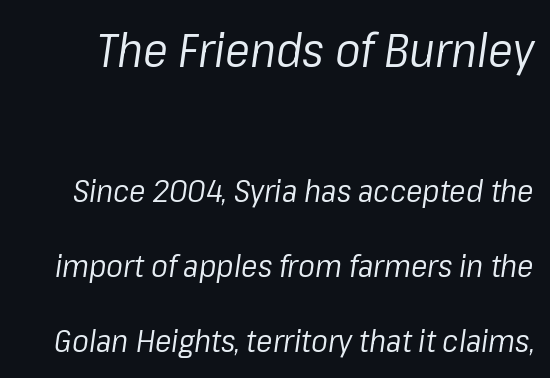
Q: Is the text bold? A: No.
Q: Is the text italic (slanted)? A: Yes, it leans right by about 8 degrees.
Q: Is the text underlined? A: No.
Q: Is the spacing between letters normal or unusually wide? A: Normal.
Q: Is the spacing between lines tight, normal or loose? A: Loose.
Q: Which block of text is set in a larger size, the first (top) or the second (bottom)? A: The first (top) one.
Q: Width (condensed, normal, or wide)? A: Normal.
Q: Stroke contrast? A: Low.
Q: x-height? A: Medium.
Q: Monospaced? A: No.
